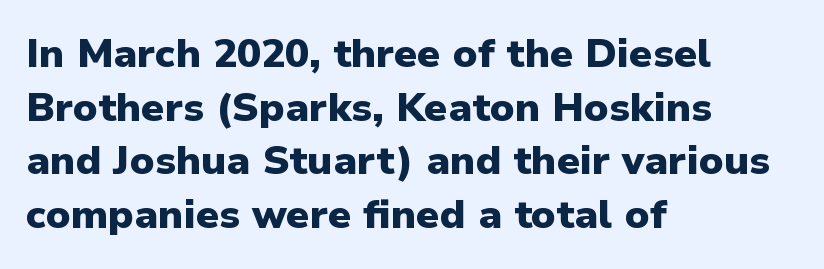
{"serif": "no", "italic": "no", "bold": "yes", "weight": "heavy", "width": "normal", "stroke_contrast": "low", "x_height": "medium", "monospaced": "no", "underline": "no", "align": "left", "line_spacing": "normal", "line_spacing_ratio": 1.34, "letter_spacing": "normal", "letter_spacing_em": 0.0, "glyph_px": 40}
